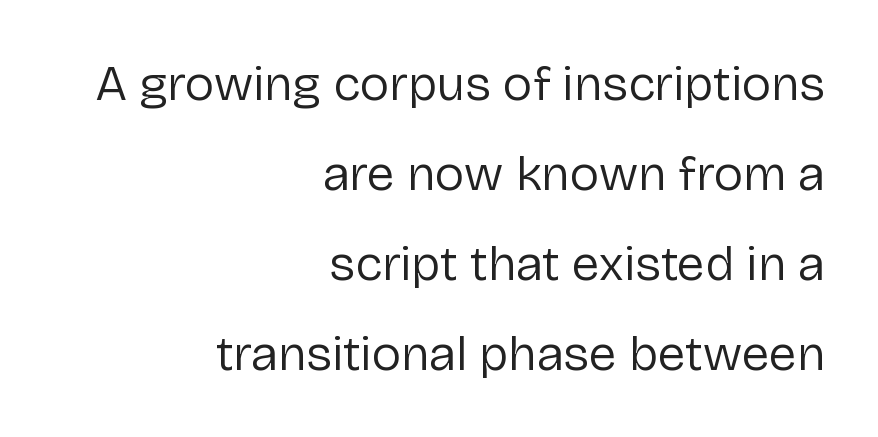
The image shows 50 px regular-weight sans-serif type, upright; set right-aligned, line spacing 1.8x, normal letter spacing, not underlined; low stroke contrast and a medium x-height.
